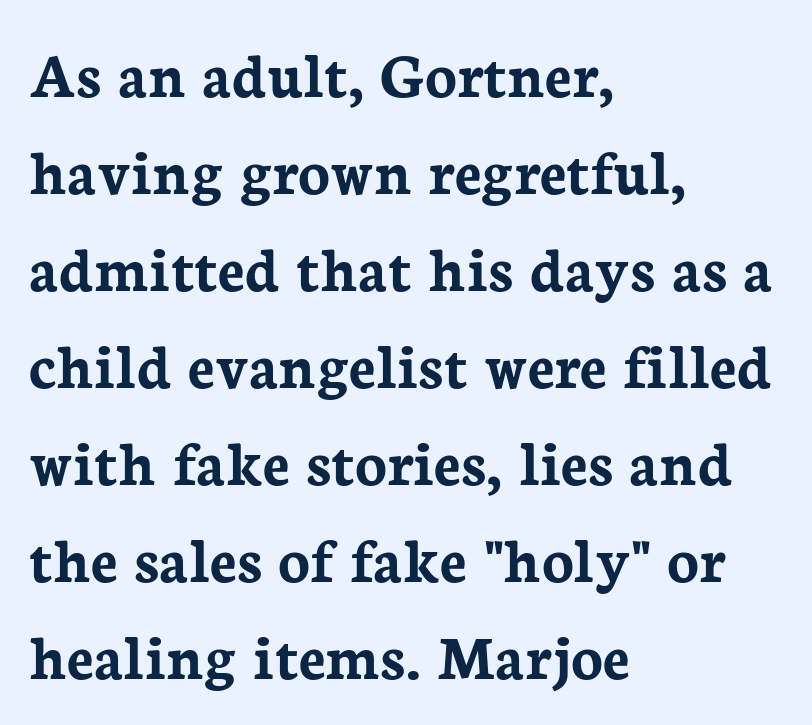
{"serif": "yes", "italic": "no", "bold": "yes", "weight": "semibold", "width": "normal", "stroke_contrast": "low", "x_height": "medium", "monospaced": "no", "underline": "no", "align": "left", "line_spacing": "normal", "line_spacing_ratio": 1.47, "letter_spacing": "normal", "letter_spacing_em": 0.0, "glyph_px": 66}
